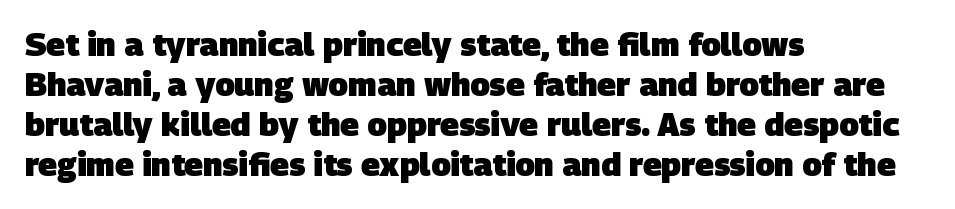
Q: Is the text bold? A: Yes.
Q: Is the typeface a serif or a sans-serif typeface? A: Sans-serif.
Q: Is the text underlined? A: No.
Q: How is the paragraph aligned? A: Left-aligned.
Q: Is the spacing between letters normal or unusually wide? A: Normal.
Q: Is the spacing between lines tight, normal or loose? A: Normal.
Q: Width (condensed, normal, or wide)? A: Normal.
Q: Stroke contrast? A: Low.
Q: x-height? A: Large.
Q: Monospaced? A: No.
